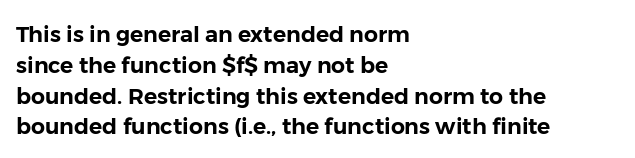
A classic flush-left, rag-right setting is used for this passage. Rendered with straight, roman letterforms. The rendering uses a moderate line-height, typical for paragraphs. In terms of letterspacing, this is plain default setting.
